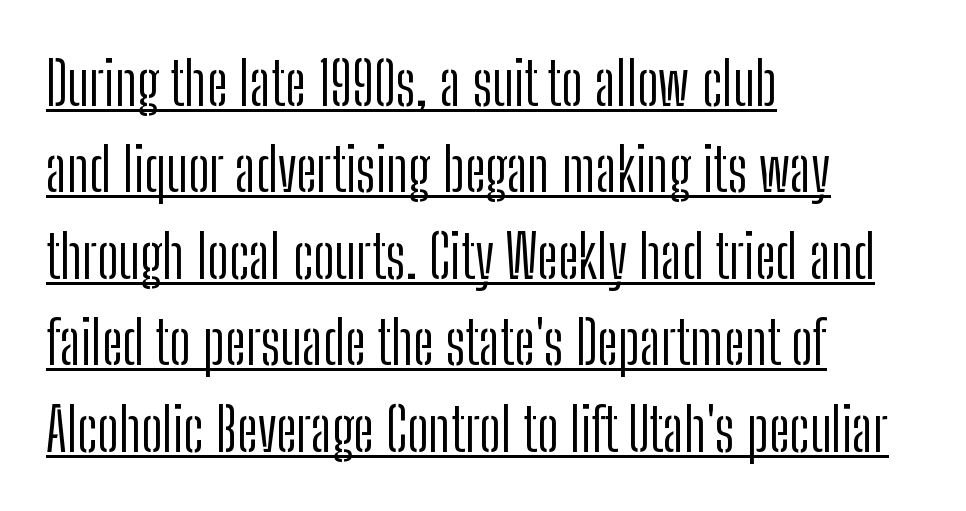
{"serif": "no", "italic": "no", "bold": "no", "weight": "light", "width": "condensed", "stroke_contrast": "low", "x_height": "medium", "monospaced": "no", "underline": "yes", "align": "left", "line_spacing": "normal", "line_spacing_ratio": 1.44, "letter_spacing": "normal", "letter_spacing_em": 0.0, "glyph_px": 60}
